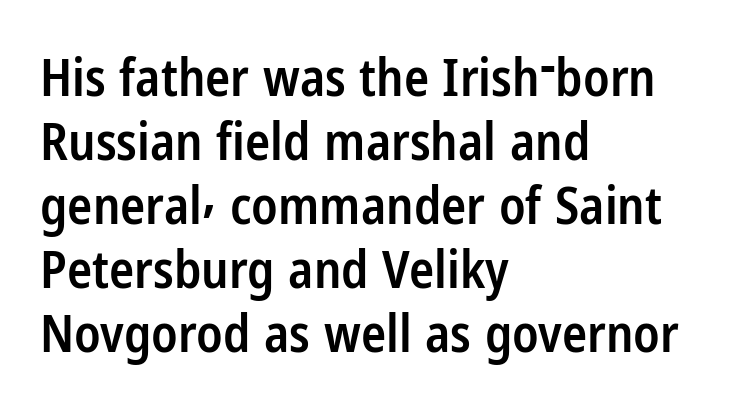
Q: Is the text bold? A: Semi-bold.
Q: Is the text italic (slanted)? A: No, it is upright.
Q: Is the typeface a serif or a sans-serif typeface? A: Sans-serif.
Q: Is the text underlined? A: No.
Q: How is the paragraph aligned? A: Left-aligned.
Q: Is the spacing between letters normal or unusually wide? A: Normal.
Q: Width (condensed, normal, or wide)? A: Condensed.
Q: Stroke contrast? A: Low.
Q: x-height? A: Medium.
Q: Monospaced? A: No.
